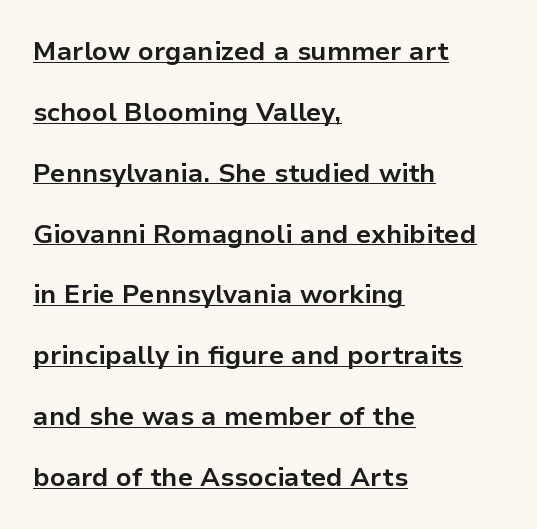
Between one letter and the next there's only the usual sliver of space. How heavy is the stroke? Heavy — this is a bold. The text block is weighted toward the left margin, trailing off unevenly rightward. Somebody hit Ctrl+U on this one — the words are underlined. Interline gaps are noticeably wide in this sample. Vertical strokes here are truly vertical.
